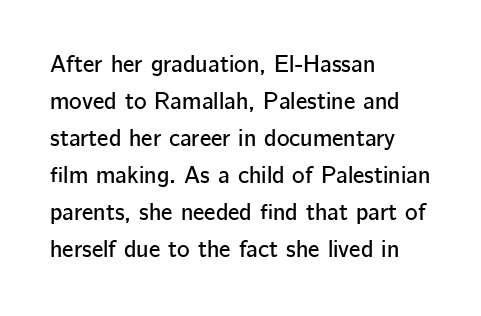
This is roman type, the default non-slanted kind. The lines in this sample share a left origin and differ only in where they stop. Glance below the letters and you will spot only blank space. The line-height multiplier appears to be the usual default. No extra tracking has been applied to these lines.
